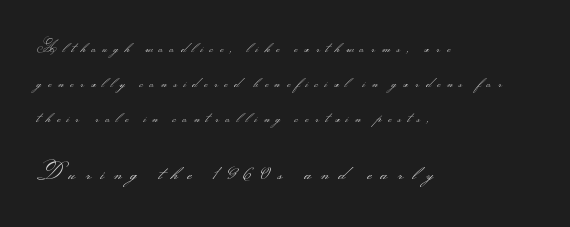
{"bold": "no", "underline": "no", "align": "left", "line_spacing": "loose", "line_spacing_ratio": 2.49, "letter_spacing": "wide", "letter_spacing_em": 0.46, "larger_block": "second", "size_ratio": 1.43, "glyph_px": 20}
